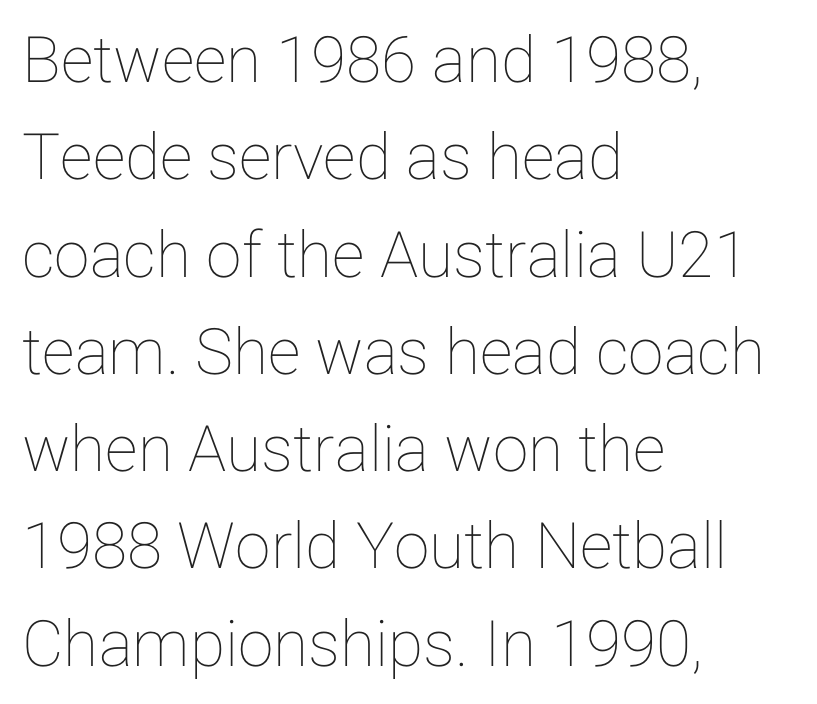
The image shows 64 px text type, upright; set left-aligned, normal line spacing (1.52x), normal letter spacing, not underlined; low stroke contrast and a medium x-height.
